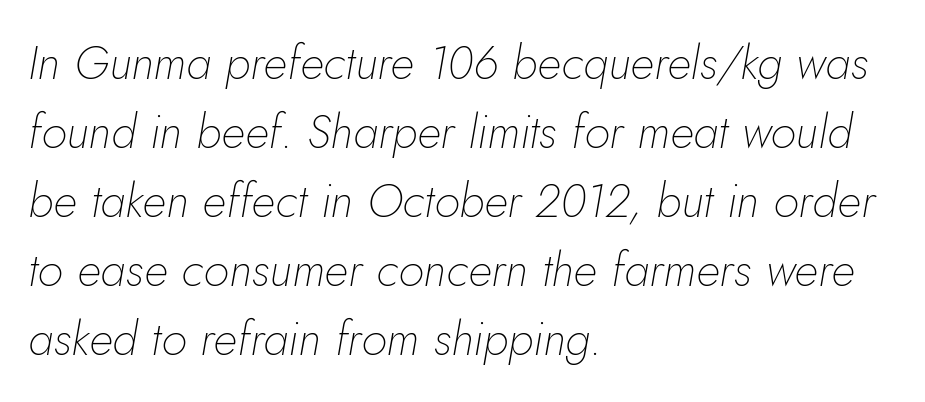
{"italic": "yes", "lean": "right", "slant_degrees": 5, "bold": "no", "weight": "thin", "width": "normal", "stroke_contrast": "low", "x_height": "small", "monospaced": "no", "underline": "no", "align": "left", "line_spacing": "normal", "line_spacing_ratio": 1.47, "letter_spacing": "normal", "letter_spacing_em": 0.0, "glyph_px": 47}
